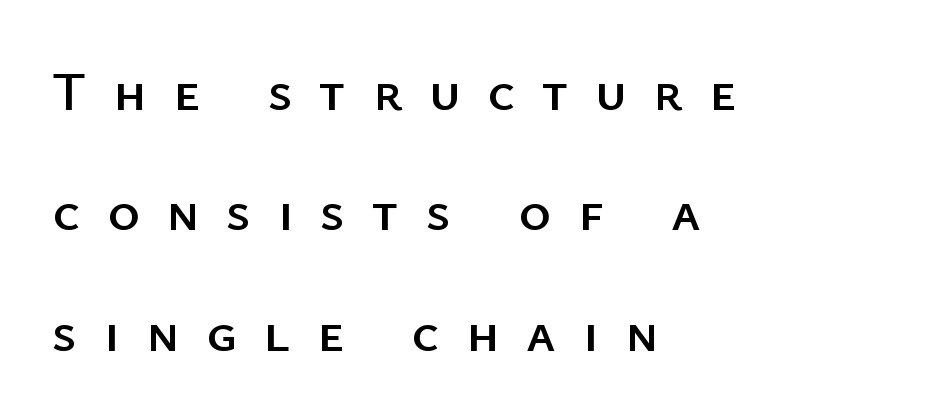
Compared with typical paragraphs, the rows here are farther apart. Spacing verdict: proportional, widths tailored to each character. The line texture is sparse and dotted thanks to wide tracking. Only glyphs here, with clear space below each row. Every row of glyphs begins at an identical x-position on the left.
